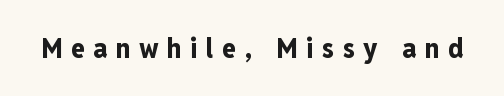
The image shows 28 px bold, condensed sans-serif type, upright; set unusually wide letter spacing (+0.31 em), not underlined; low stroke contrast and a medium x-height.
